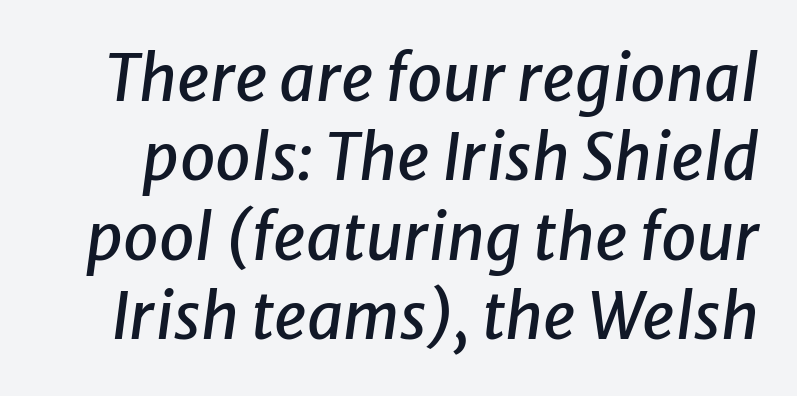
Q: Is the text italic (slanted)? A: Yes, it leans right by about 8 degrees.
Q: Is the text underlined? A: No.
Q: Is the spacing between letters normal or unusually wide? A: Normal.
Q: Width (condensed, normal, or wide)? A: Normal.
Q: Stroke contrast? A: Low.
Q: x-height? A: Medium.
Q: Monospaced? A: No.
